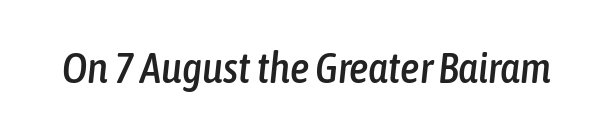
Q: Is the text italic (slanted)? A: Yes, it leans right by about 6 degrees.
Q: Is the text underlined? A: No.
Q: Is the spacing between letters normal or unusually wide? A: Normal.
Q: Width (condensed, normal, or wide)? A: Condensed.
Q: Stroke contrast? A: Low.
Q: x-height? A: Medium.
Q: Monospaced? A: No.
